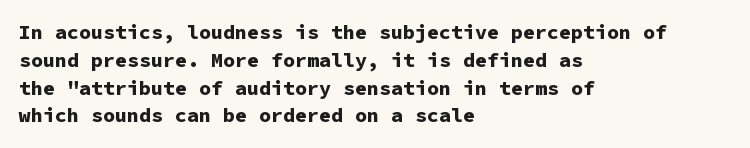
Is there any slant? The stems are plumb. Notice how thick the strokes are: this is what a full bold looks like. The vertical gap from one line to the next is medium. Leftover space on each line is placed entirely after the last word. The zone under the glyphs is completely vacant.
